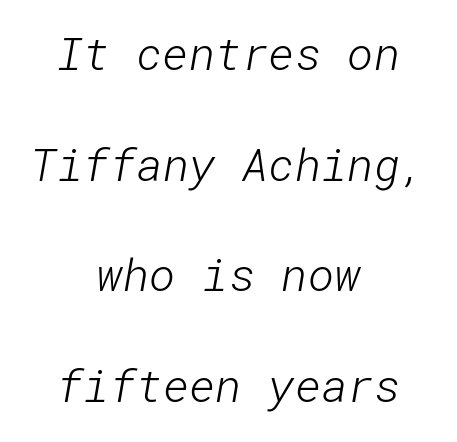
{"serif": "no", "bold": "no", "weight": "light", "width": "normal", "stroke_contrast": "low", "x_height": "medium", "underline": "no", "align": "center", "line_spacing": "loose", "line_spacing_ratio": 2.46, "letter_spacing": "normal", "letter_spacing_em": 0.0, "glyph_px": 45}
